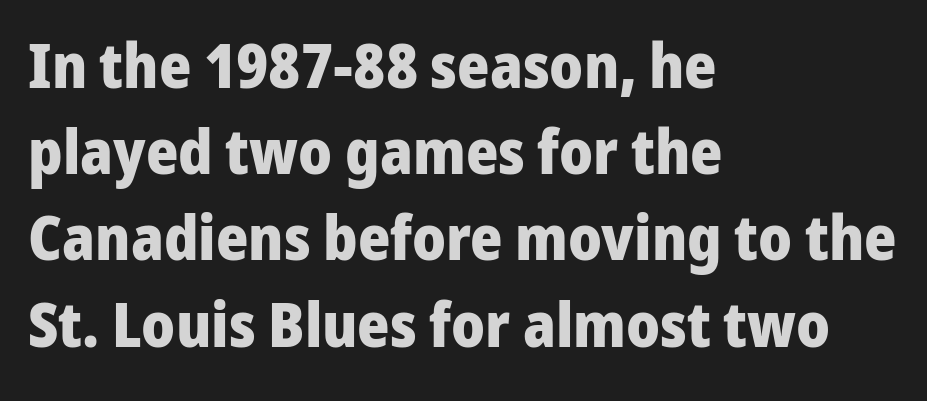
Q: Is the text bold? A: Yes.
Q: Is the text italic (slanted)? A: No, it is upright.
Q: Is the typeface a serif or a sans-serif typeface? A: Sans-serif.
Q: Is the text underlined? A: No.
Q: How is the paragraph aligned? A: Left-aligned.
Q: Is the spacing between letters normal or unusually wide? A: Normal.
Q: Is the spacing between lines tight, normal or loose? A: Normal.
Q: Width (condensed, normal, or wide)? A: Normal.
Q: Stroke contrast? A: Low.
Q: x-height? A: Medium.
Q: Monospaced? A: No.
